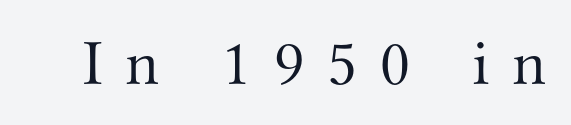
Type without underlining. Counters stay open thanks to moderate or lighter strokes. Italic: no, the glyphs are upright roman. Examine the stroke ends and you'll spot serifs.
